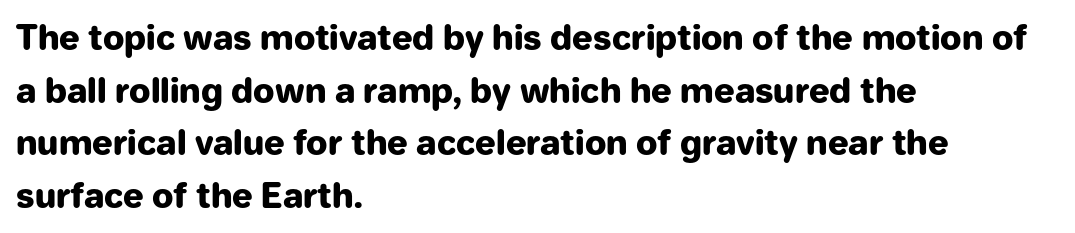
{"serif": "no", "italic": "no", "bold": "yes", "weight": "heavy", "width": "normal", "stroke_contrast": "low", "x_height": "medium", "monospaced": "no", "underline": "no", "align": "left", "line_spacing": "normal", "line_spacing_ratio": 1.55, "letter_spacing": "normal", "letter_spacing_em": 0.0, "glyph_px": 34}
